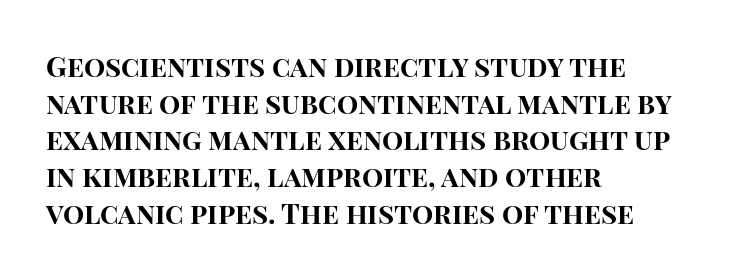
Do the letters lean? They stand straight. A typesetter would call this leading conventional body-copy spacing. A dark, heavy texture on the line: the type is bold. What kind of face is this? One without serifs — a sans.
